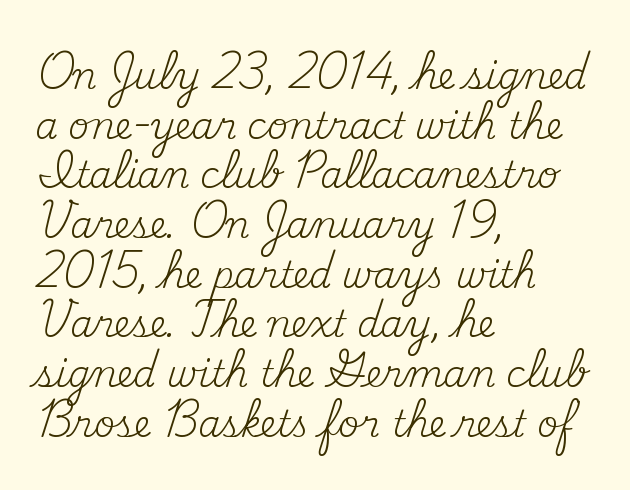
Does the leading feel generous? No, just average. Nobody touched the tracking dial on this one. Think standard paragraph weight, or any step lighter than that. The letters advance in unequal steps, a hallmark of proportional type.
